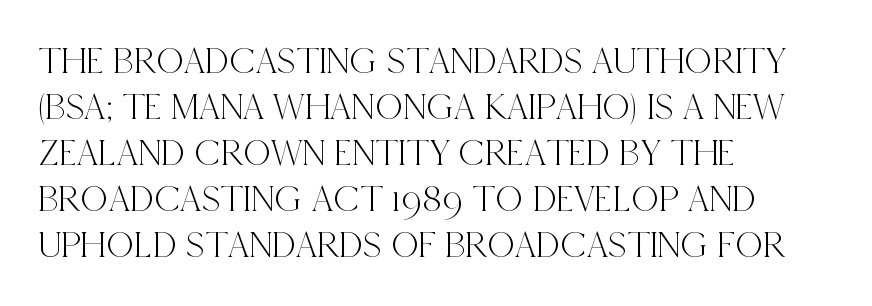
No word sits above an underline. Where is the straight margin? On the left. The rendering uses natural spacing where letterforms have individual widths. Ascenders rise straight up at ninety degrees.
